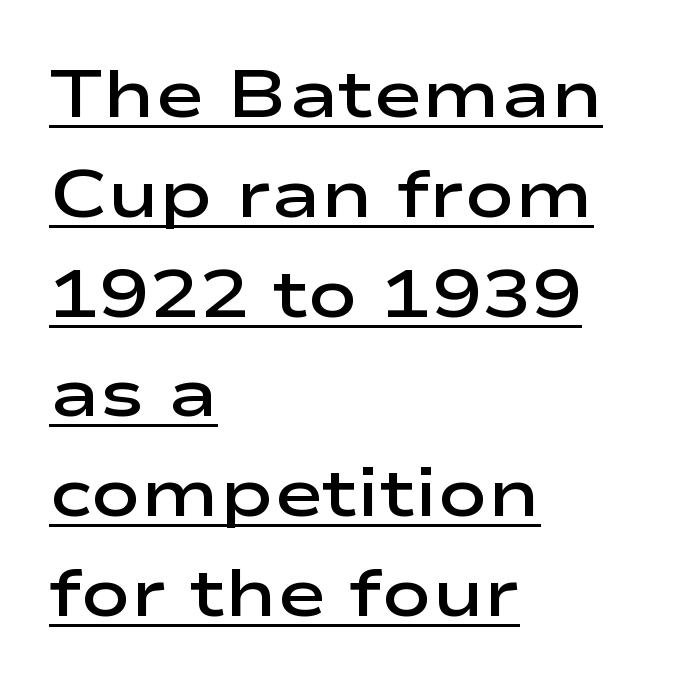
The image shows 67 px semibold, wide sans-serif type, upright; set left-aligned, normal line spacing (1.49x), normal letter spacing, underlined; low stroke contrast and a medium x-height.
